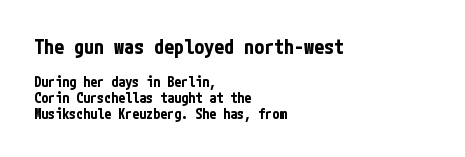
The image shows 20 px bold type, upright; set left-aligned, tight line spacing (1.14x), normal letter spacing, not underlined; the first (top) block is 1.43x larger.
